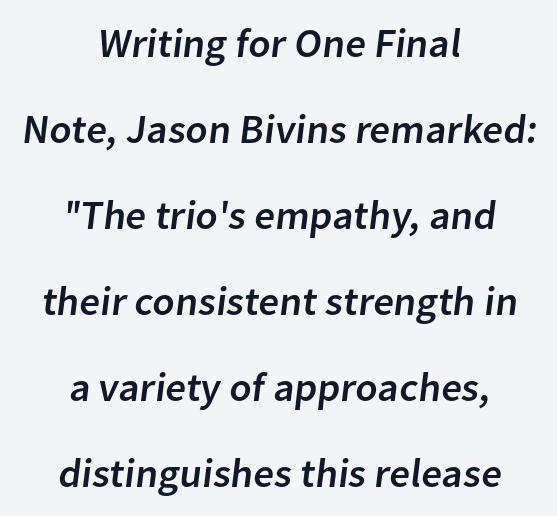
Q: Is the typeface a serif or a sans-serif typeface? A: Sans-serif.
Q: Is the text underlined? A: No.
Q: How is the paragraph aligned? A: Centered.
Q: Is the spacing between letters normal or unusually wide? A: Normal.
Q: Is the spacing between lines tight, normal or loose? A: Loose.
Q: Width (condensed, normal, or wide)? A: Normal.
Q: Stroke contrast? A: Low.
Q: x-height? A: Medium.
Q: Monospaced? A: No.
